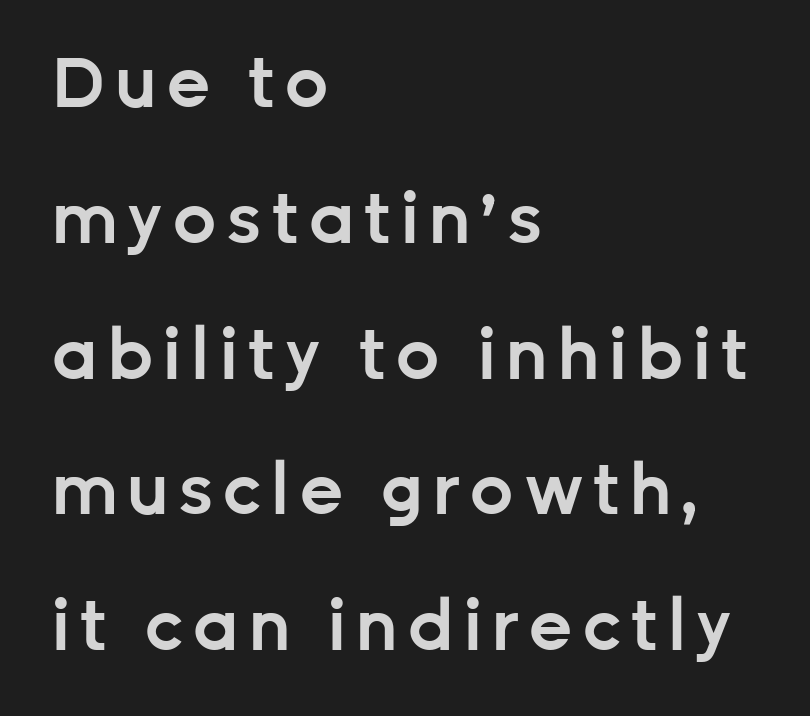
The image shows 70 px semibold sans-serif type, upright; set left-aligned, loose line spacing (1.94x), not underlined; low stroke contrast and a medium x-height.
